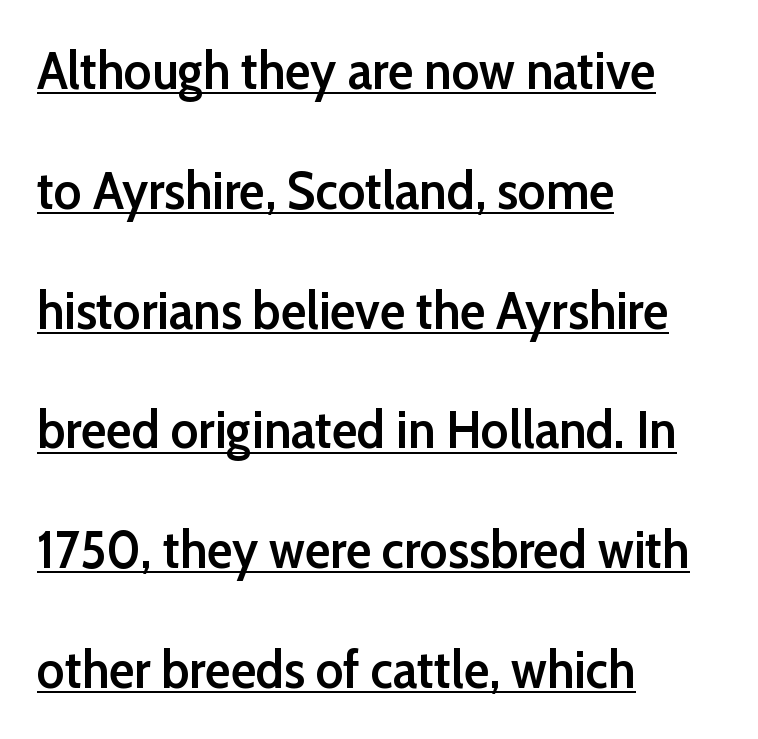
The image shows 53 px semibold sans-serif type, upright; set left-aligned, loose line spacing (2.26x), normal letter spacing, underlined; low stroke contrast and a medium x-height.
